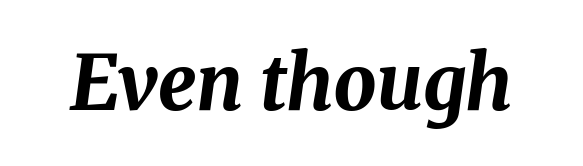
This rendering leaves character spacing at its baseline value. This is heavy type, rendered in bold. Underline: absent. Emphasis-style slanted type is in use. Note the varied advance widths — an 'i' is clearly narrower than an 'm'.
